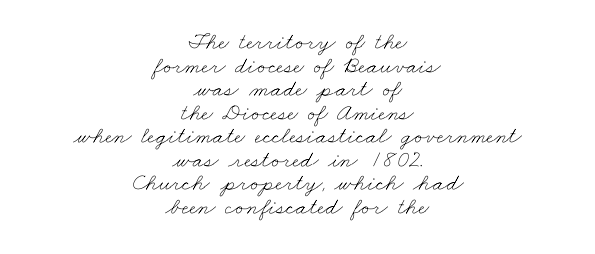
Notice how the passage keeps no hard edge, just a central spine. Any mark beneath the type? The region is blank. Each word holds together tightly as a unit, with standard inter-letter gaps. Horizontal bands of white between lines are thin slivers. The passage shown is not bold in any degree.
